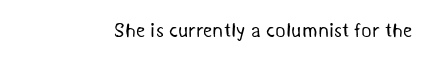
Think standard paragraph weight, or any step lighter than that. Spacing between characters is what you'd get straight out of the box. The space directly below the letters is spotless.
